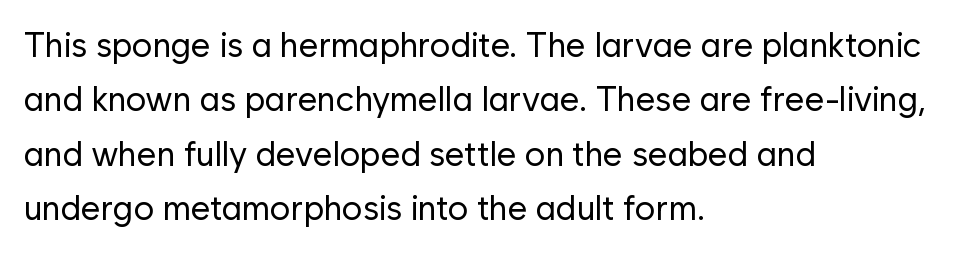
{"serif": "no", "italic": "no", "bold": "no", "weight": "regular", "width": "normal", "stroke_contrast": "low", "x_height": "medium", "monospaced": "no", "underline": "no", "align": "left", "line_spacing": "normal", "line_spacing_ratio": 1.6, "letter_spacing": "normal", "letter_spacing_em": 0.0, "glyph_px": 34}
